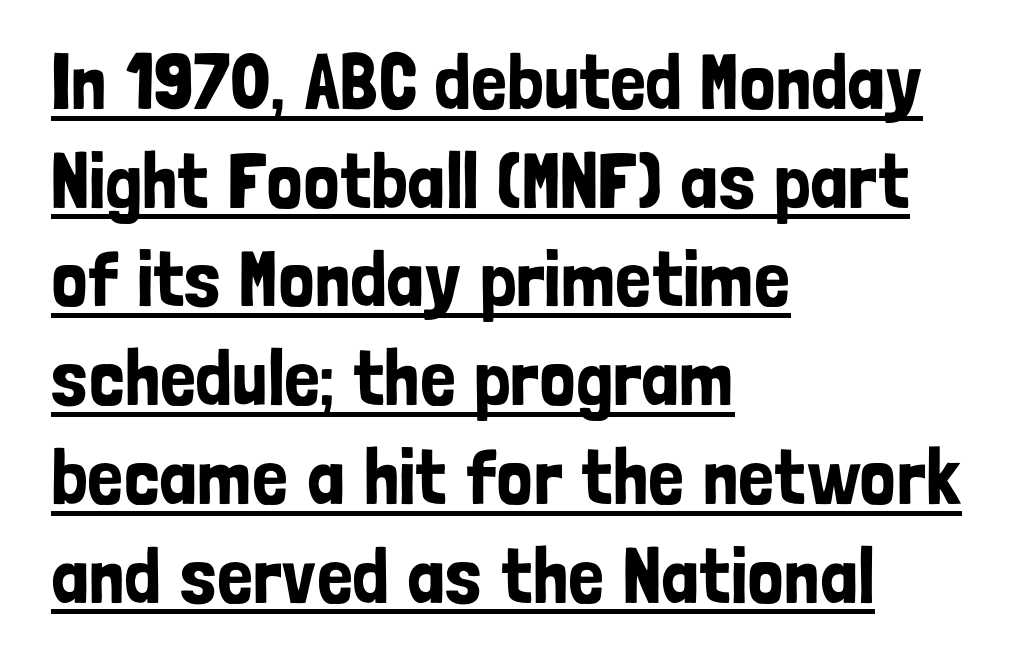
Short note: letters normally spaced. Nothing sits at the stroke ends, so this counts as sans-serif. The ragged edge is on the right, which tells us the setting is flush left. Spacing verdict: proportional, widths tailored to each character. A typesetter would call this leading conventional body-copy spacing.
